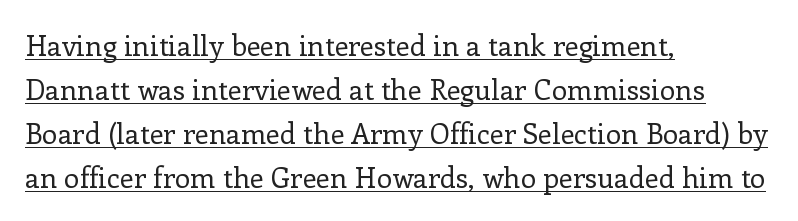
The image shows 28 px regular-weight serif type, upright; set left-aligned, normal line spacing (1.57x), normal letter spacing, underlined; low stroke contrast and a medium x-height.
